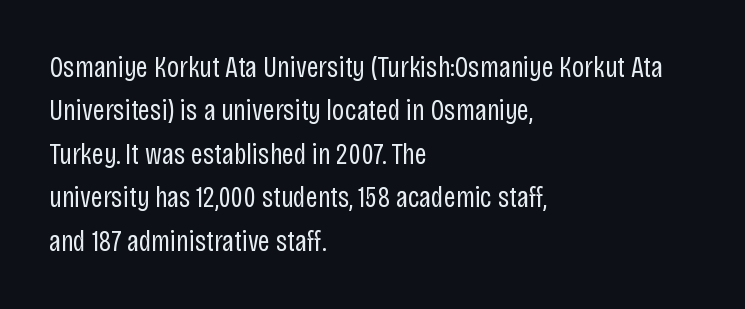
{"serif": "no", "italic": "no", "bold": "no", "weight": "regular", "width": "condensed", "stroke_contrast": "low", "x_height": "large", "monospaced": "no", "underline": "no", "align": "left", "line_spacing": "normal", "line_spacing_ratio": 1.45, "letter_spacing": "normal", "letter_spacing_em": 0.0, "glyph_px": 30}
